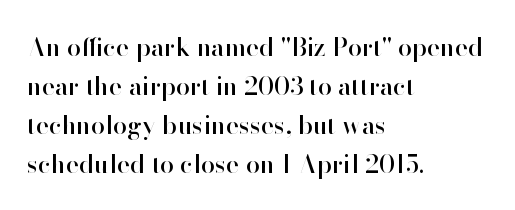
The horizontal fit of the characters is conventional and even. The passage shown stacks its lines at a standard gap. The letters stand straight up with perfectly vertical stems. Descender tails drop into unmarked territory. Is the block centered? No — it sits flush against the left margin.
